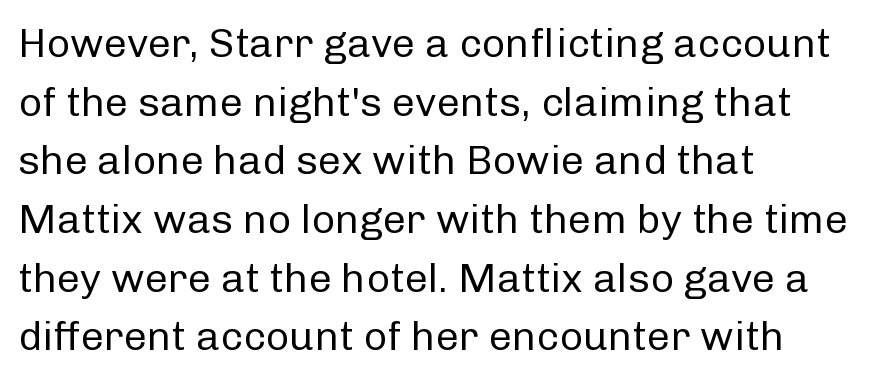
The image shows 41 px regular-weight sans-serif type, upright; set left-aligned, normal line spacing (1.43x), normal letter spacing, not underlined; low stroke contrast and a medium x-height.
